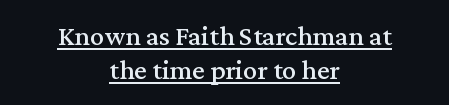
Q: Is the text italic (slanted)? A: No, it is upright.
Q: Is the typeface a serif or a sans-serif typeface? A: Serif.
Q: Is the text underlined? A: Yes.
Q: How is the paragraph aligned? A: Centered.
Q: Is the spacing between letters normal or unusually wide? A: Normal.
Q: Width (condensed, normal, or wide)? A: Normal.
Q: Stroke contrast? A: Medium.
Q: x-height? A: Medium.
Q: Monospaced? A: No.
